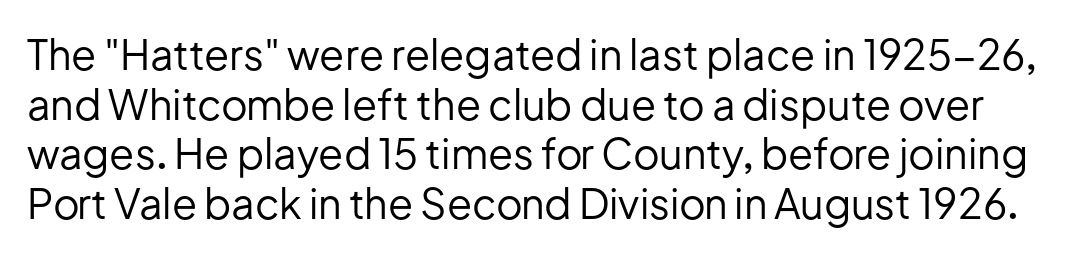
Q: Is the text bold? A: No.
Q: Is the text italic (slanted)? A: No, it is upright.
Q: Is the typeface a serif or a sans-serif typeface? A: Sans-serif.
Q: Is the text underlined? A: No.
Q: Is the spacing between letters normal or unusually wide? A: Normal.
Q: Width (condensed, normal, or wide)? A: Normal.
Q: Stroke contrast? A: Low.
Q: x-height? A: Medium.
Q: Monospaced? A: No.
